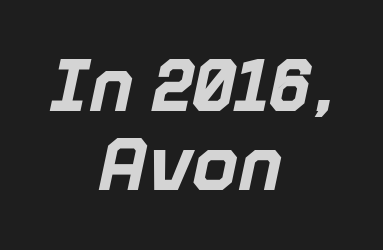
The image shows 74 px bold type, italic (leaning right); set centered, tight line spacing (1.07x), normal letter spacing, not underlined; a medium x-height.
